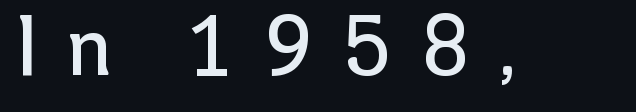
{"serif": "no", "italic": "no", "bold": "no", "weight": "regular", "width": "normal", "stroke_contrast": "low", "x_height": "medium", "monospaced": "no", "underline": "no", "letter_spacing": "wide", "letter_spacing_em": 0.41, "glyph_px": 77}
